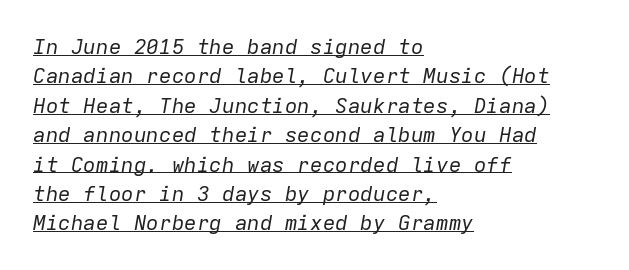
The string is rendered with underlining switched on. Summary of weight: not heavy and not bold. Horizontal alignment here is leftward, the default for most running prose. Does the leading feel generous? No, just average. These lines were composed using italics. Nobody touched the tracking dial on this one.
